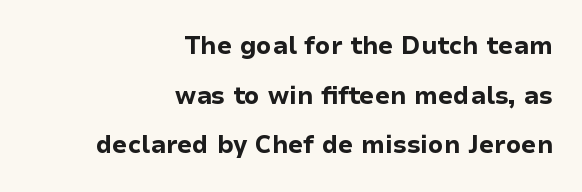
The image shows 24 px bold type, upright; set right-aligned, loose line spacing (2.07x), normal letter spacing, not underlined.
